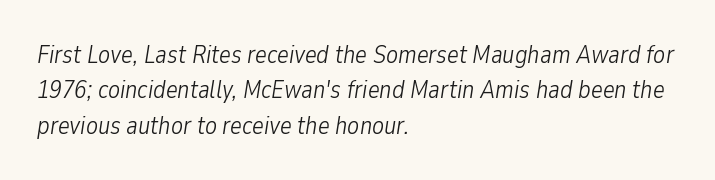
Check under the words: just untouched page. A typesetter would call this leading conventional body-copy spacing. Is the type slanted? Yes — the strokes lean at a clear angle. The letters look calm and open, with moderate or lighter stems. Tracking here is standard; glyphs follow each other at the usual distance.
